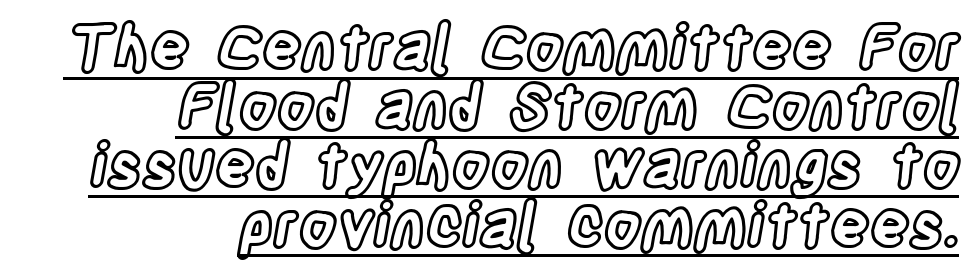
Q: Is the text italic (slanted)? A: Yes.
Q: Is the text underlined? A: Yes.
Q: How is the paragraph aligned? A: Right-aligned.
Q: Is the spacing between letters normal or unusually wide? A: Normal.
Q: Is the spacing between lines tight, normal or loose? A: Tight.
Q: Width (condensed, normal, or wide)? A: Condensed.
Q: x-height? A: Large.
Q: Monospaced? A: No.
